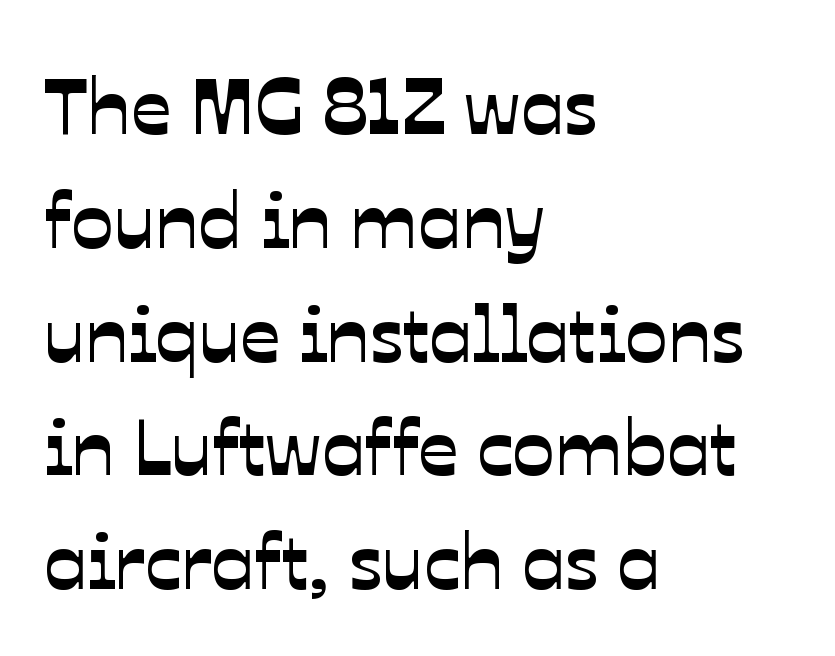
This is sans-serif lettering, the kind often seen on screens and signage. Nothing unusual about the tracking: characters are spaced as the font intends. Does the leading feel generous? No, just average. The paragraph shown leans on its left margin. The foot of each line stays bare and open.
